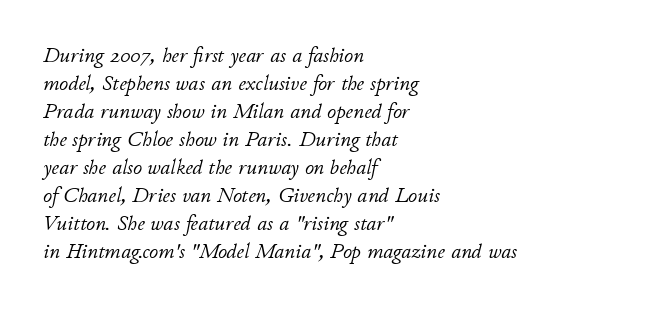
The image shows 22 px text type, italic (leaning right); set left-aligned, normal line spacing (1.27x), normal letter spacing, not underlined.
